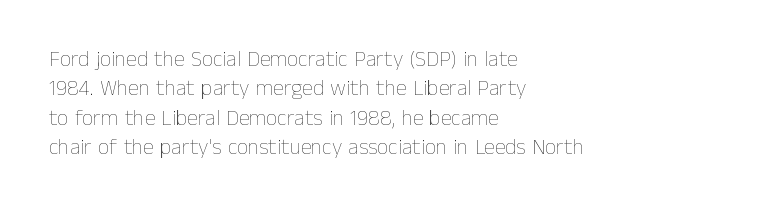
{"italic": "no", "bold": "no", "underline": "no", "align": "left", "line_spacing": "normal", "line_spacing_ratio": 1.34, "letter_spacing": "normal", "letter_spacing_em": 0.0, "glyph_px": 22}
